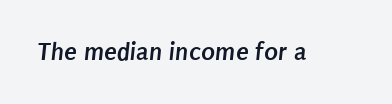
Set as a true bold cut, around the 700 mark. No word sits above an underline. Nothing unusual about the tracking: characters are spaced as the font intends.
